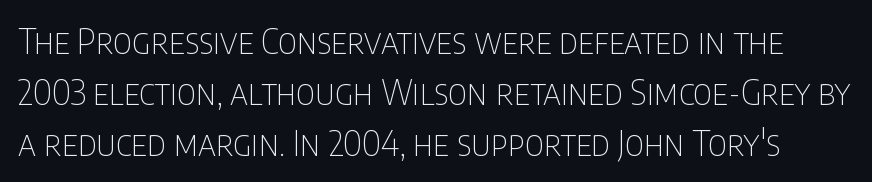
A light-to-regular cut is what we see here. The space directly below the letters is spotless. The vertical gap from one line to the next is medium. Think of a printed novel: that variable character pitch is what you see here. The type family on display is of the sans-serif kind. If you drew a line through each stem, it would be perfectly vertical.
